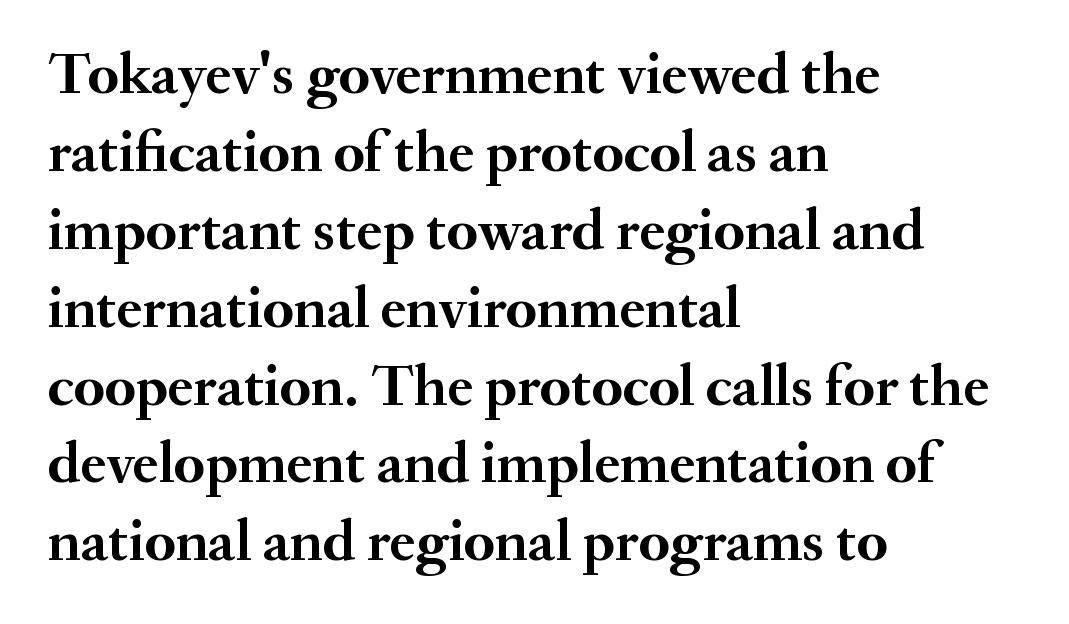
Q: Is the text bold? A: Yes.
Q: Is the text italic (slanted)? A: No, it is upright.
Q: Is the typeface a serif or a sans-serif typeface? A: Serif.
Q: Is the text underlined? A: No.
Q: How is the paragraph aligned? A: Left-aligned.
Q: Is the spacing between letters normal or unusually wide? A: Normal.
Q: Is the spacing between lines tight, normal or loose? A: Normal.
Q: Width (condensed, normal, or wide)? A: Normal.
Q: Stroke contrast? A: Medium.
Q: x-height? A: Small.
Q: Monospaced? A: No.
